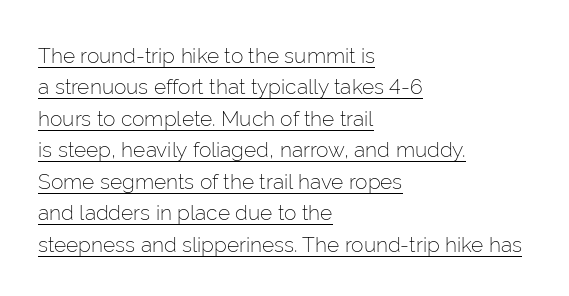
{"italic": "no", "bold": "no", "underline": "yes", "align": "left", "line_spacing": "normal", "line_spacing_ratio": 1.5, "letter_spacing": "normal", "letter_spacing_em": 0.0, "glyph_px": 21}
